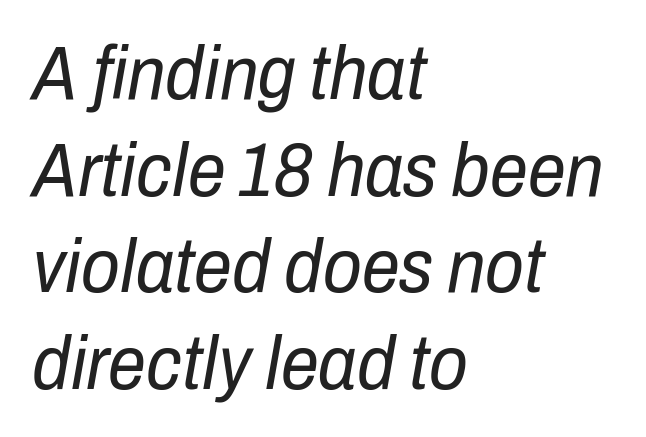
{"italic": "yes", "lean": "right", "slant_degrees": 10, "bold": "no", "weight": "regular", "width": "condensed", "stroke_contrast": "low", "x_height": "medium", "monospaced": "no", "underline": "no", "align": "left", "line_spacing": "normal", "line_spacing_ratio": 1.27, "letter_spacing": "normal", "letter_spacing_em": 0.0, "glyph_px": 76}
